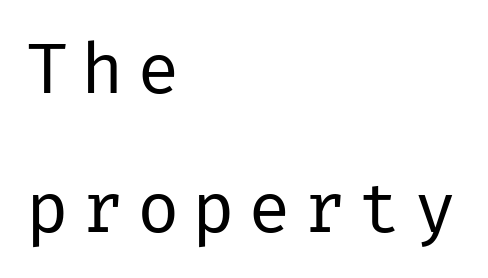
{"serif": "no", "italic": "no", "bold": "no", "weight": "regular", "width": "normal", "stroke_contrast": "low", "x_height": "medium", "underline": "no", "align": "left", "line_spacing": "loose", "line_spacing_ratio": 1.96, "glyph_px": 71}
